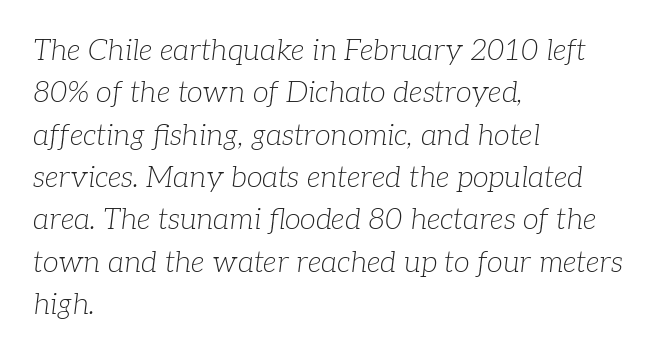
Q: Is the text bold? A: No.
Q: Is the text italic (slanted)? A: Yes, it leans right by about 7 degrees.
Q: Is the typeface a serif or a sans-serif typeface? A: Serif.
Q: Is the text underlined? A: No.
Q: How is the paragraph aligned? A: Left-aligned.
Q: Is the spacing between letters normal or unusually wide? A: Normal.
Q: Is the spacing between lines tight, normal or loose? A: Normal.
Q: Width (condensed, normal, or wide)? A: Normal.
Q: Stroke contrast? A: Low.
Q: x-height? A: Medium.
Q: Monospaced? A: No.
